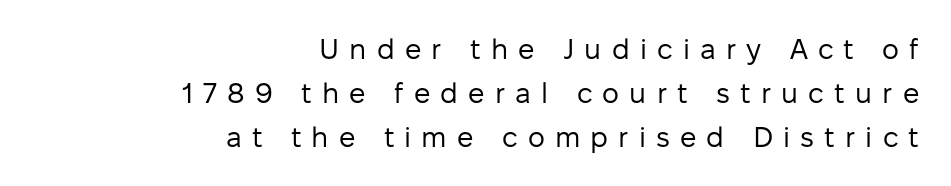
Q: Is the text bold? A: No.
Q: Is the text italic (slanted)? A: No, it is upright.
Q: Is the typeface a serif or a sans-serif typeface? A: Sans-serif.
Q: Is the text underlined? A: No.
Q: How is the paragraph aligned? A: Right-aligned.
Q: Is the spacing between letters normal or unusually wide? A: Unusually wide.
Q: Is the spacing between lines tight, normal or loose? A: Normal.
Q: Width (condensed, normal, or wide)? A: Normal.
Q: Stroke contrast? A: Low.
Q: x-height? A: Medium.
Q: Monospaced? A: No.
